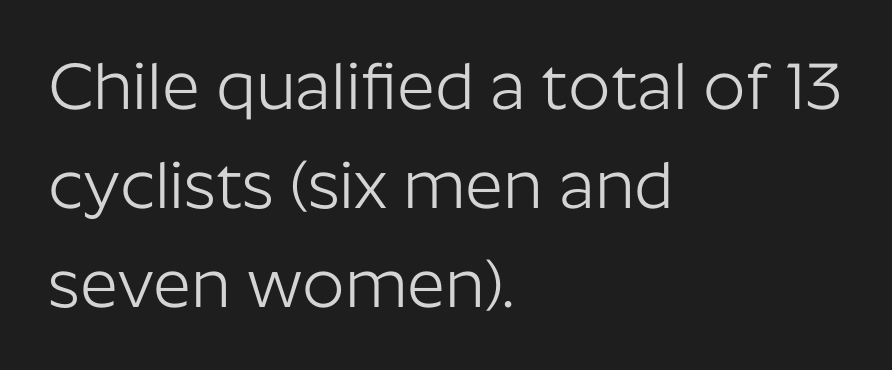
The image shows 66 px light sans-serif type, upright; set left-aligned, normal line spacing (1.5x), normal letter spacing, not underlined; low stroke contrast and a medium x-height.
